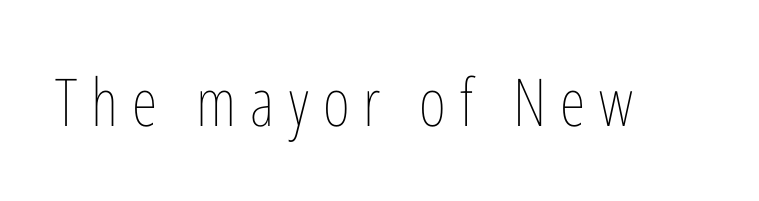
The image shows 66 px thin, condensed type, upright; set unusually wide letter spacing (+0.21 em), not underlined; low stroke contrast and a medium x-height.
